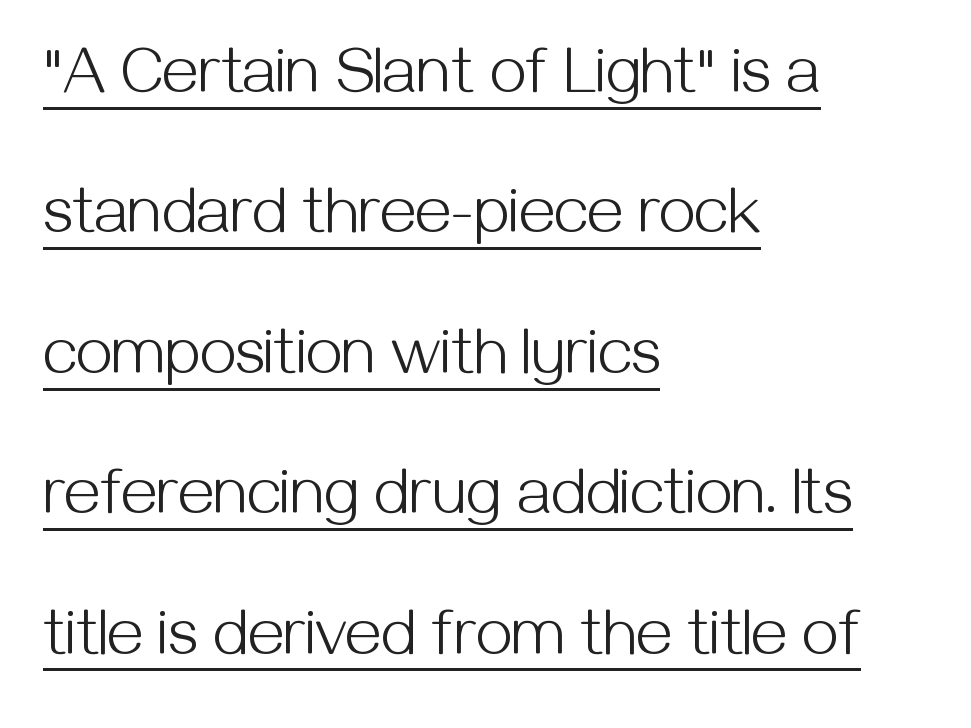
{"serif": "no", "italic": "no", "bold": "no", "weight": "light", "width": "normal", "stroke_contrast": "medium", "x_height": "medium", "monospaced": "no", "underline": "yes", "align": "left", "line_spacing": "loose", "line_spacing_ratio": 2.16, "letter_spacing": "normal", "letter_spacing_em": 0.0, "glyph_px": 65}
